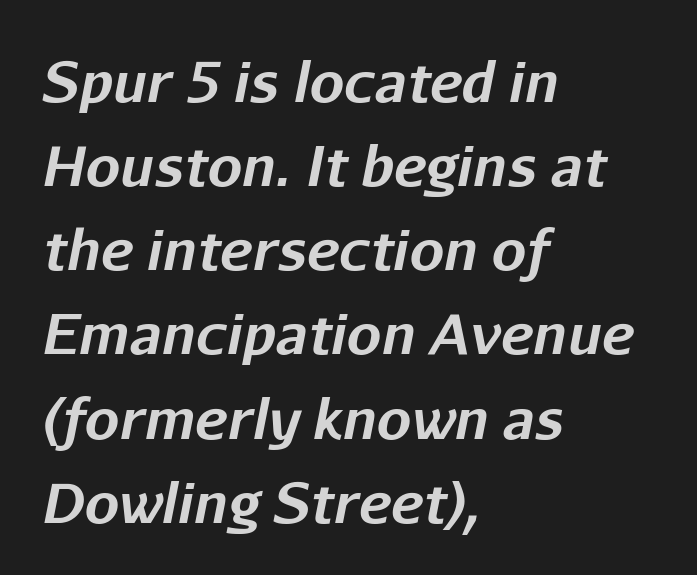
The image shows 55 px bold type, italic (leaning right); set left-aligned, normal line spacing (1.53x), normal letter spacing, not underlined; low stroke contrast and a medium x-height.
